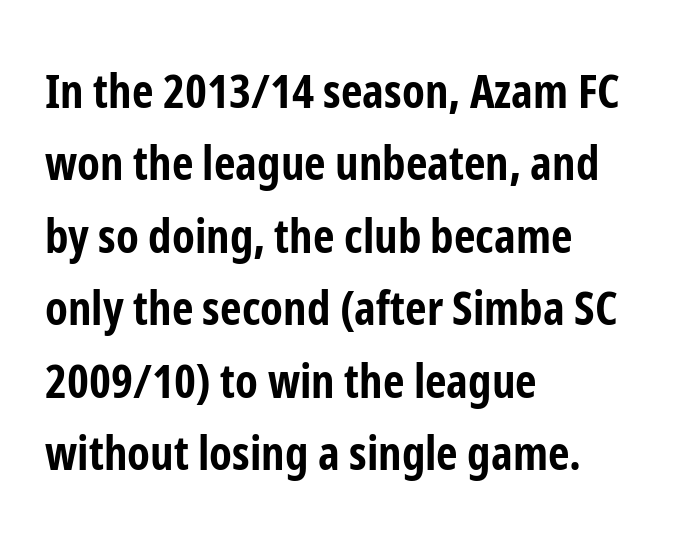
{"serif": "no", "italic": "no", "bold": "yes", "weight": "bold", "width": "condensed", "stroke_contrast": "low", "x_height": "medium", "monospaced": "no", "underline": "no", "align": "left", "line_spacing": "normal", "line_spacing_ratio": 1.54, "letter_spacing": "normal", "letter_spacing_em": 0.0, "glyph_px": 47}
